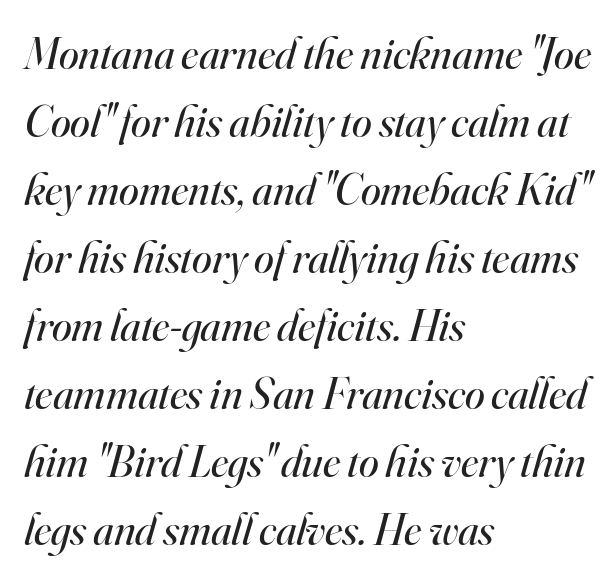
{"serif": "yes", "italic": "yes", "lean": "right", "slant_degrees": 16, "bold": "no", "weight": "regular", "width": "normal", "stroke_contrast": "high", "x_height": "small", "monospaced": "no", "underline": "no", "align": "left", "line_spacing": "normal", "line_spacing_ratio": 1.51, "letter_spacing": "normal", "letter_spacing_em": 0.0, "glyph_px": 45}
